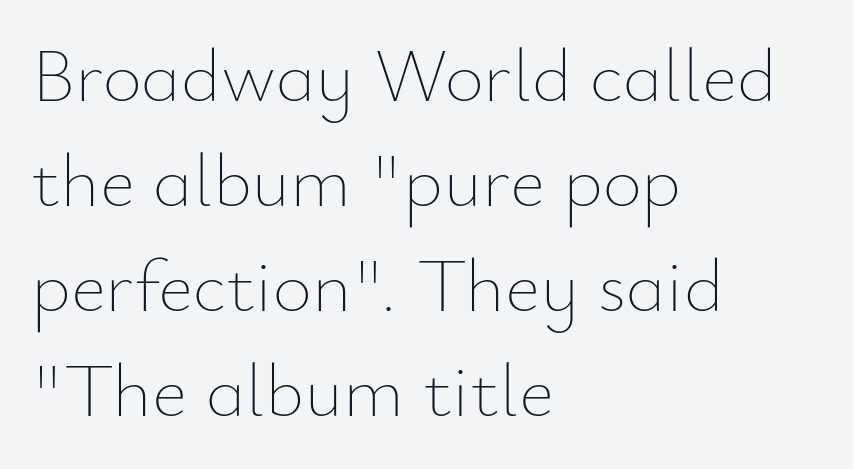
The image shows 76 px thin type, upright; set left-aligned, normal line spacing (1.38x), normal letter spacing, not underlined; low stroke contrast and a small x-height.
